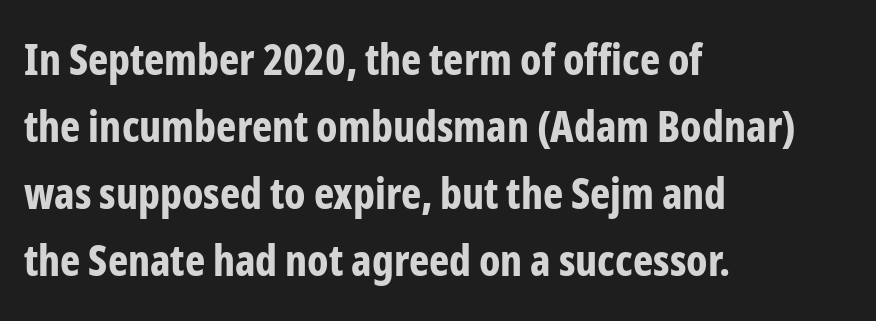
Descenders hang freely into open space. Style check: upright. Each letter keeps its own natural width here, so spacing adapts to shape. Emphasis by weight is at full strength: bold.
